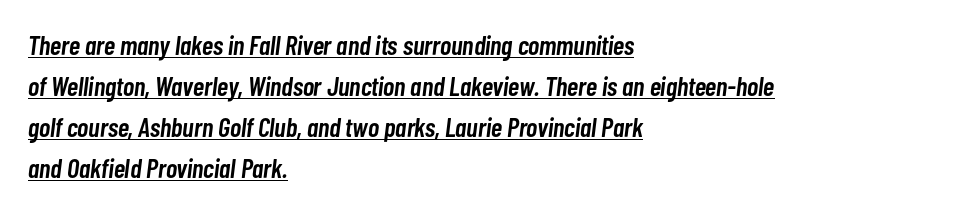
The image shows 27 px text type, italic (leaning right); set left-aligned, normal line spacing (1.52x), normal letter spacing, underlined.
